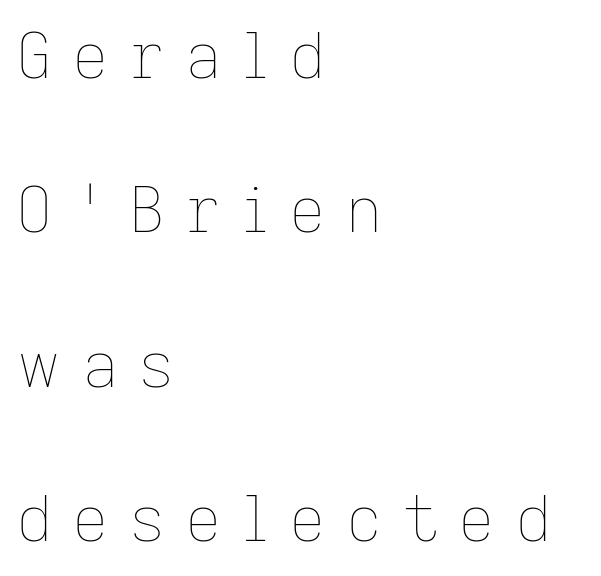
{"italic": "no", "bold": "no", "weight": "thin", "width": "normal", "stroke_contrast": "low", "x_height": "medium", "monospaced": "no", "underline": "no", "align": "left", "line_spacing": "loose", "line_spacing_ratio": 2.45, "letter_spacing": "wide", "letter_spacing_em": 0.32, "glyph_px": 63}
